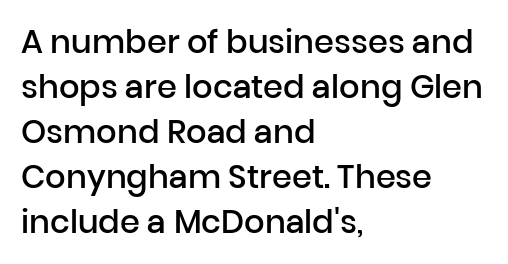
The image shows 32 px semibold sans-serif type, upright; set left-aligned, normal line spacing (1.41x), normal letter spacing, not underlined; low stroke contrast and a medium x-height.
